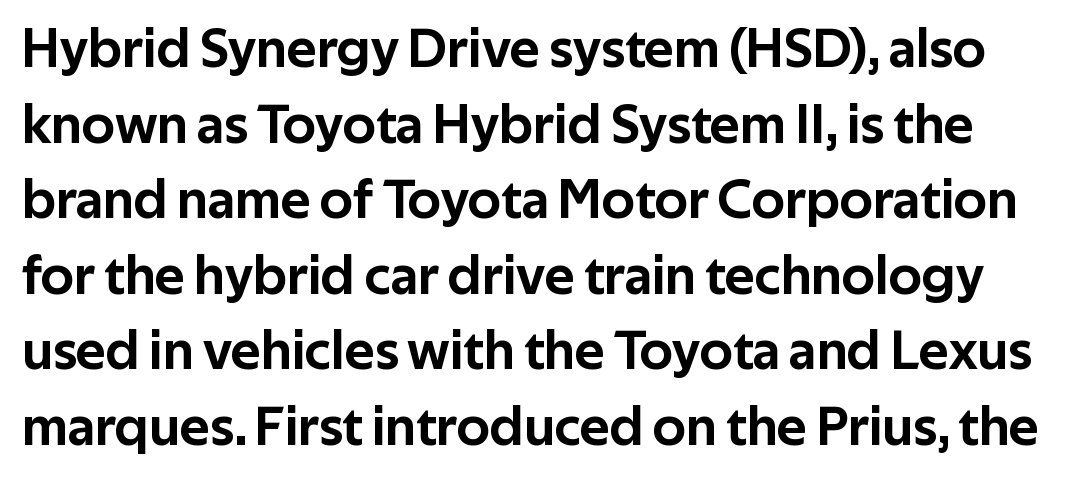
Q: Is the text italic (slanted)? A: No, it is upright.
Q: Is the typeface a serif or a sans-serif typeface? A: Sans-serif.
Q: Is the text underlined? A: No.
Q: Is the spacing between letters normal or unusually wide? A: Normal.
Q: Is the spacing between lines tight, normal or loose? A: Normal.
Q: Width (condensed, normal, or wide)? A: Normal.
Q: Stroke contrast? A: Low.
Q: x-height? A: Medium.
Q: Monospaced? A: No.
